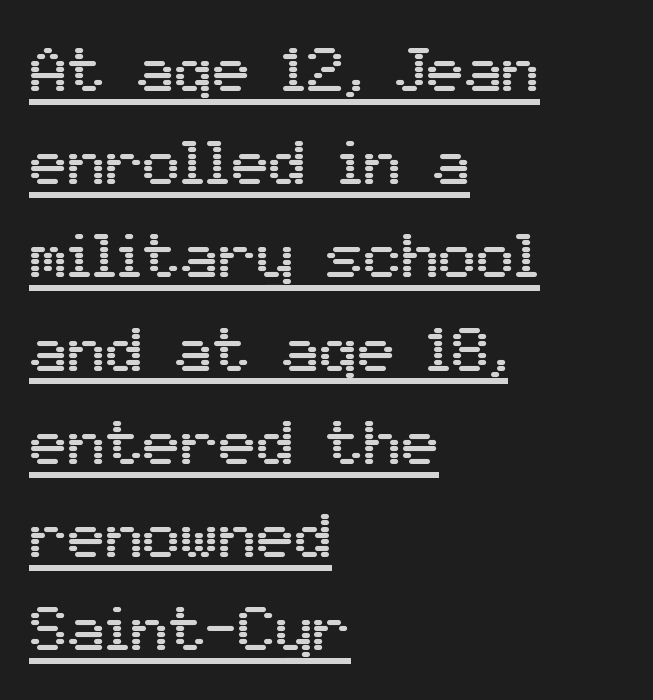
These lines were composed using upright roman letters. Reading down the block, your eye returns to a fixed left position each line. The leading is moderate, giving the passage an even texture. Look at the bottom of the vertical strokes: they stop flat, with no serifs.
